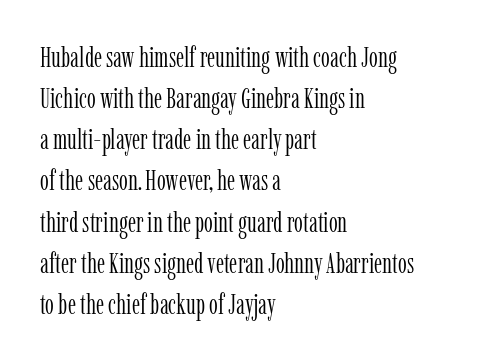
The image shows 28 px light, condensed serif type, upright; set left-aligned, normal line spacing (1.47x), normal letter spacing, not underlined; low stroke contrast and a medium x-height.
